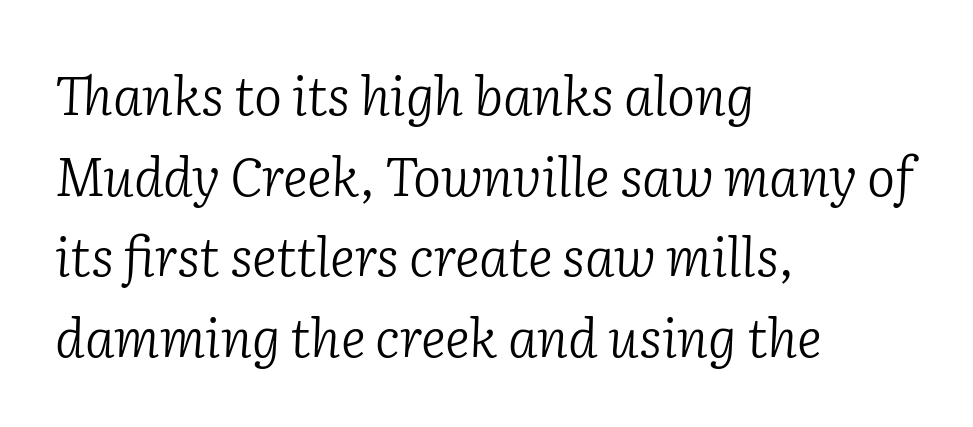
{"serif": "yes", "italic": "yes", "lean": "right", "slant_degrees": 2, "bold": "no", "weight": "light", "width": "normal", "stroke_contrast": "low", "x_height": "medium", "monospaced": "no", "underline": "no", "align": "left", "line_spacing": "normal", "line_spacing_ratio": 1.52, "letter_spacing": "normal", "letter_spacing_em": 0.0, "glyph_px": 53}
